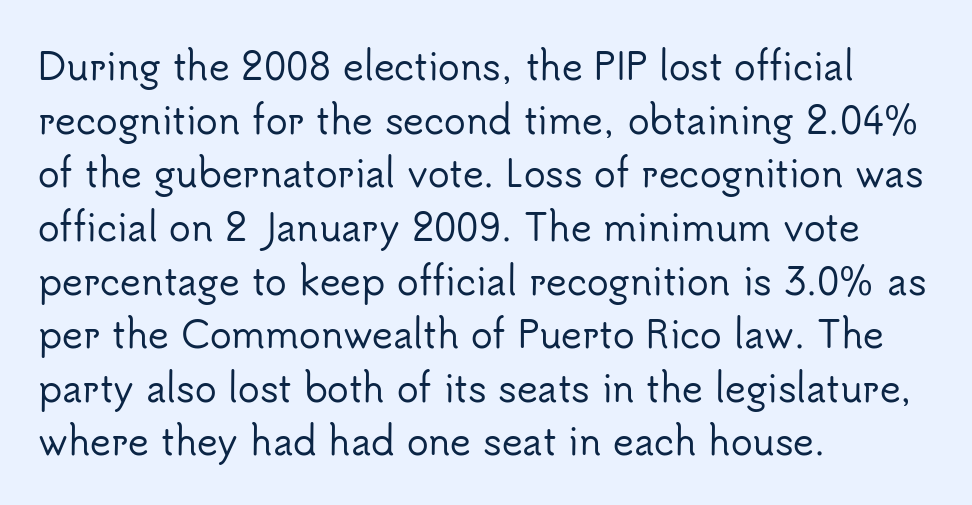
Q: Is the text italic (slanted)? A: No, it is upright.
Q: Is the typeface a serif or a sans-serif typeface? A: Sans-serif.
Q: Is the text underlined? A: No.
Q: How is the paragraph aligned? A: Left-aligned.
Q: Is the spacing between letters normal or unusually wide? A: Normal.
Q: Is the spacing between lines tight, normal or loose? A: Normal.
Q: Width (condensed, normal, or wide)? A: Normal.
Q: Stroke contrast? A: Low.
Q: x-height? A: Small.
Q: Monospaced? A: No.
